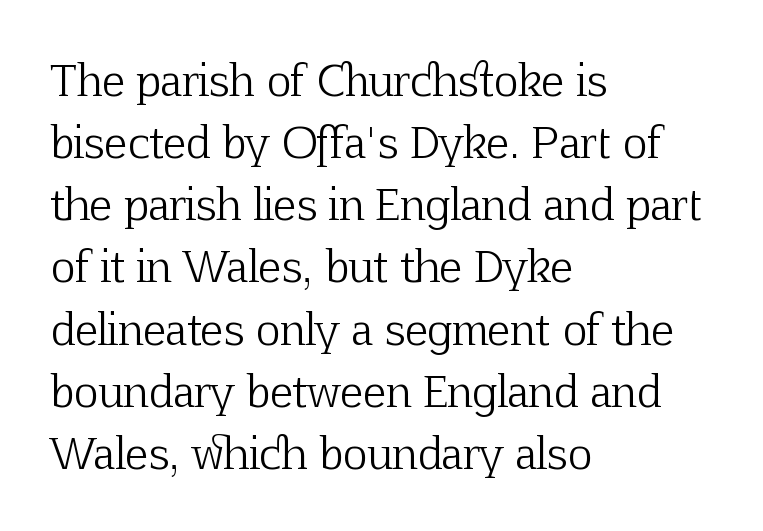
Glance below the letters and you will spot only blank space. This sample uses a serif face. Is the block centered? No — it sits flush against the left margin. Looks like regular typesetting: each glyph gets only the width it needs.
